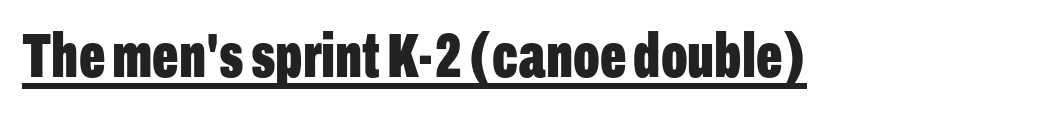
{"serif": "no", "italic": "no", "bold": "yes", "weight": "bold", "width": "condensed", "stroke_contrast": "low", "x_height": "medium", "monospaced": "no", "underline": "yes", "letter_spacing": "normal", "letter_spacing_em": 0.0, "glyph_px": 62}
